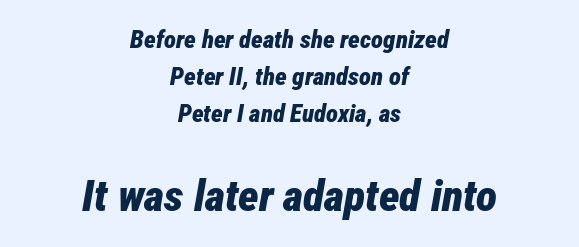
Is this a fixed-width face? No — the glyphs have proportional, varying widths. Tracking here is standard; glyphs follow each other at the usual distance. The glyphs look as if they've been sheared to an angle. Underline: absent. The face used here has the dense, thick strokes of a bold. The composition opens small and finishes big.
